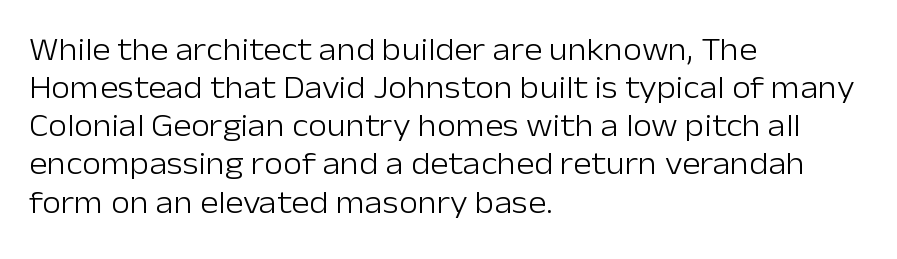
{"serif": "no", "italic": "no", "bold": "no", "weight": "light", "width": "normal", "stroke_contrast": "low", "x_height": "medium", "monospaced": "no", "underline": "no", "align": "left", "line_spacing_ratio": 1.23, "letter_spacing": "normal", "letter_spacing_em": 0.0, "glyph_px": 31}
